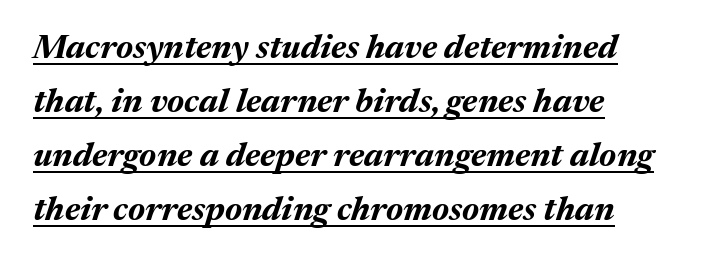
{"italic": "yes", "lean": "right", "slant_degrees": 17, "bold": "yes", "weight": "bold", "width": "normal", "stroke_contrast": "medium", "x_height": "medium", "monospaced": "no", "underline": "yes", "align": "left", "line_spacing": "normal", "line_spacing_ratio": 1.59, "letter_spacing": "normal", "letter_spacing_em": 0.0, "glyph_px": 34}
